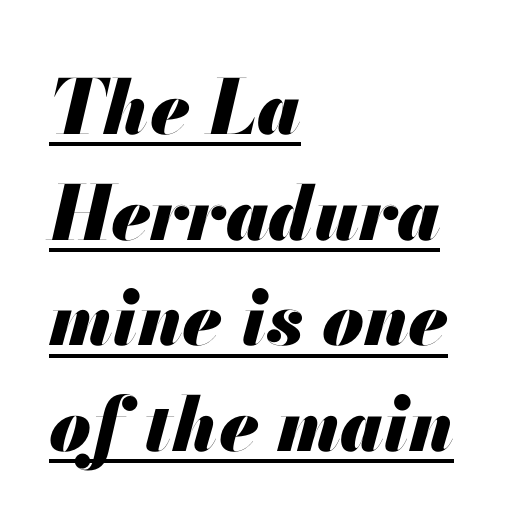
{"italic": "yes", "lean": "right", "slant_degrees": 13, "bold": "yes", "weight": "heavy", "width": "normal", "stroke_contrast": "medium", "x_height": "small", "monospaced": "no", "underline": "yes", "align": "left", "line_spacing": "normal", "line_spacing_ratio": 1.41, "letter_spacing": "normal", "letter_spacing_em": 0.0, "glyph_px": 75}
